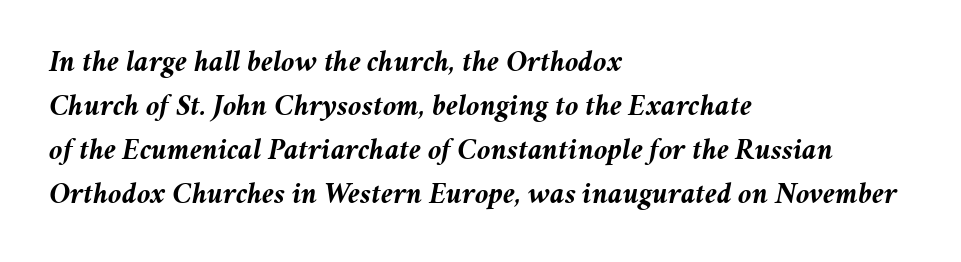
The image shows 30 px semibold type, italic (leaning right); set left-aligned, normal line spacing (1.47x), normal letter spacing, not underlined; medium stroke contrast and a medium x-height.
